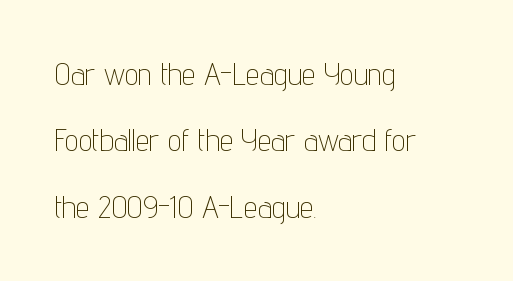
Q: Is the text bold? A: No.
Q: Is the text italic (slanted)? A: No, it is upright.
Q: Is the typeface a serif or a sans-serif typeface? A: Sans-serif.
Q: Is the text underlined? A: No.
Q: How is the paragraph aligned? A: Left-aligned.
Q: Is the spacing between letters normal or unusually wide? A: Normal.
Q: Is the spacing between lines tight, normal or loose? A: Loose.
Q: Width (condensed, normal, or wide)? A: Condensed.
Q: Stroke contrast? A: Low.
Q: x-height? A: Medium.
Q: Monospaced? A: No.
